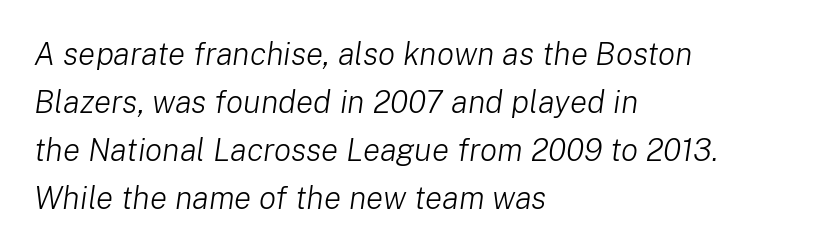
Q: Is the text bold? A: No.
Q: Is the text italic (slanted)? A: Yes, it leans right by about 8 degrees.
Q: Is the text underlined? A: No.
Q: How is the paragraph aligned? A: Left-aligned.
Q: Is the spacing between letters normal or unusually wide? A: Normal.
Q: Is the spacing between lines tight, normal or loose? A: Normal.
Q: Width (condensed, normal, or wide)? A: Normal.
Q: Stroke contrast? A: Low.
Q: x-height? A: Medium.
Q: Monospaced? A: No.
